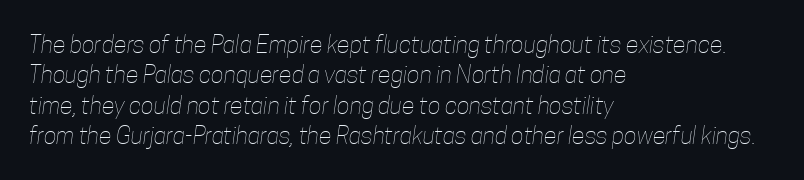
{"bold": "no", "underline": "no", "align": "left", "line_spacing": "normal", "line_spacing_ratio": 1.27, "letter_spacing": "normal", "letter_spacing_em": 0.0, "glyph_px": 24}
